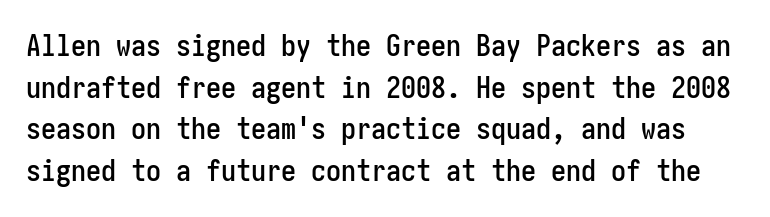
The image shows 30 px condensed sans-serif type, upright; set normal line spacing (1.39x), normal letter spacing, not underlined; low stroke contrast and a medium x-height.
